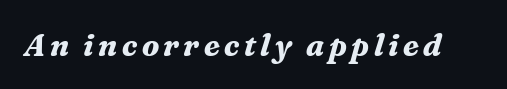
Q: Is the text bold? A: Yes.
Q: Is the text italic (slanted)? A: Yes, it leans right by about 16 degrees.
Q: Is the typeface a serif or a sans-serif typeface? A: Serif.
Q: Is the text underlined? A: No.
Q: Width (condensed, normal, or wide)? A: Normal.
Q: Stroke contrast? A: Medium.
Q: x-height? A: Medium.
Q: Monospaced? A: No.
